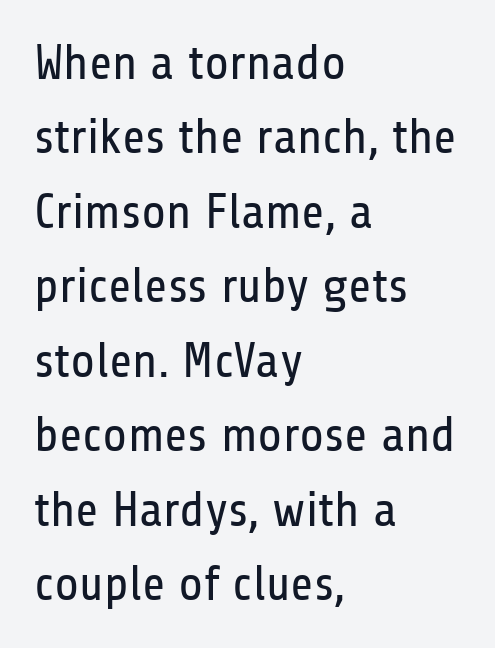
The image shows 50 px regular-weight, condensed sans-serif type, upright; set left-aligned, normal line spacing (1.49x), normal letter spacing, not underlined; low stroke contrast and a medium x-height.
